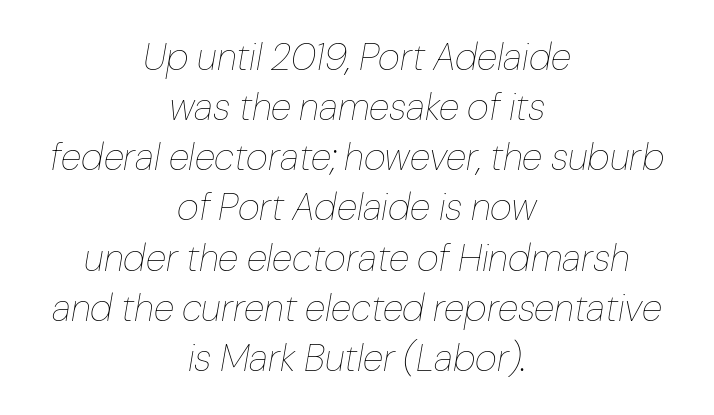
If you measured baseline to baseline, you'd find a middling distance. Vertical stems look standard width or narrower in stroke. Caption: standard tracking, unaltered. Think of a printed novel: that variable character pitch is what you see here.
